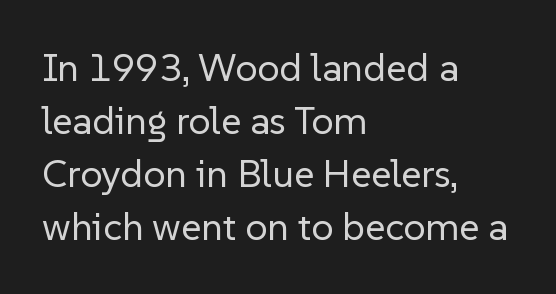
Q: Is the text bold? A: No.
Q: Is the text italic (slanted)? A: No, it is upright.
Q: Is the typeface a serif or a sans-serif typeface? A: Sans-serif.
Q: Is the text underlined? A: No.
Q: How is the paragraph aligned? A: Left-aligned.
Q: Is the spacing between letters normal or unusually wide? A: Normal.
Q: Is the spacing between lines tight, normal or loose? A: Normal.
Q: Width (condensed, normal, or wide)? A: Normal.
Q: Stroke contrast? A: Low.
Q: x-height? A: Medium.
Q: Monospaced? A: No.
